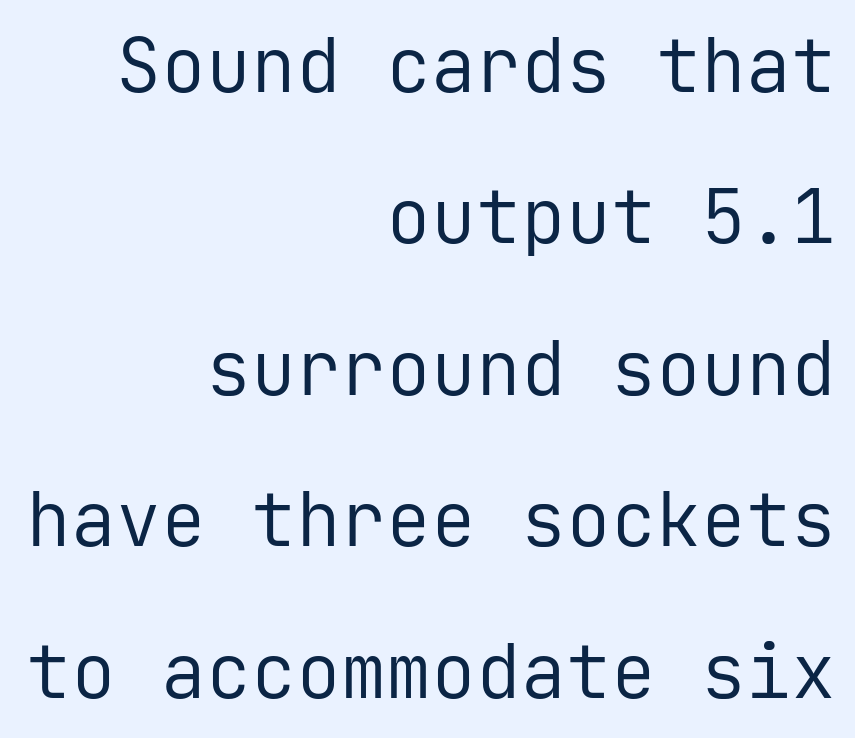
{"serif": "no", "italic": "no", "bold": "no", "weight": "regular", "width": "normal", "stroke_contrast": "low", "x_height": "medium", "monospaced": "yes", "underline": "no", "align": "right", "line_spacing": "loose", "line_spacing_ratio": 2.02, "letter_spacing": "normal", "letter_spacing_em": 0.0, "glyph_px": 75}
